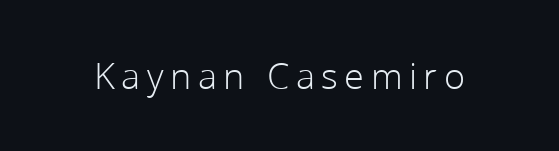
This is roman type, the default non-slanted kind. The passage shown is typeset with a sans-serif family. Nothing heavy about these letters — not bold at all. The passage shown is typed in a proportional face where columns would drift.
